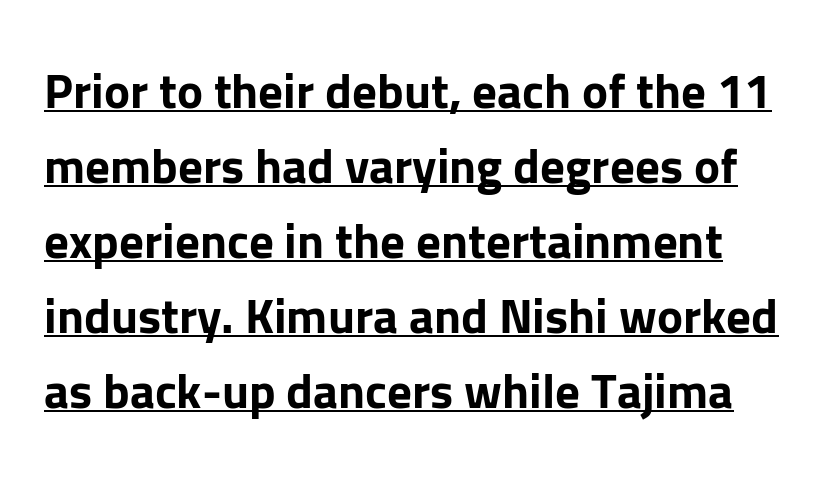
{"serif": "no", "italic": "no", "bold": "yes", "weight": "bold", "width": "normal", "stroke_contrast": "low", "x_height": "medium", "monospaced": "no", "underline": "yes", "line_spacing": "normal", "line_spacing_ratio": 1.53, "letter_spacing": "normal", "letter_spacing_em": 0.0, "glyph_px": 49}
